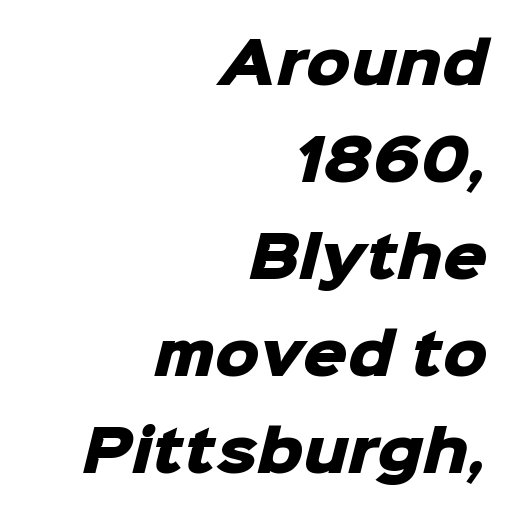
Is the type bold? Yes — the strokes are clearly thick and heavy. Descender tails drop into unmarked territory. The type is set solid horizontally, with unmodified tracking. Do the characters align in a grid? No, the font is proportional.
